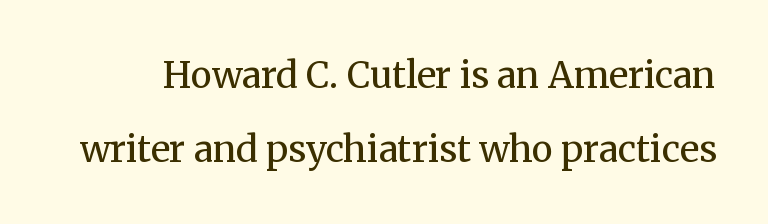
The image shows 36 px regular-weight serif type, upright; set loose line spacing (2.05x), normal letter spacing, not underlined; medium stroke contrast and a medium x-height.
